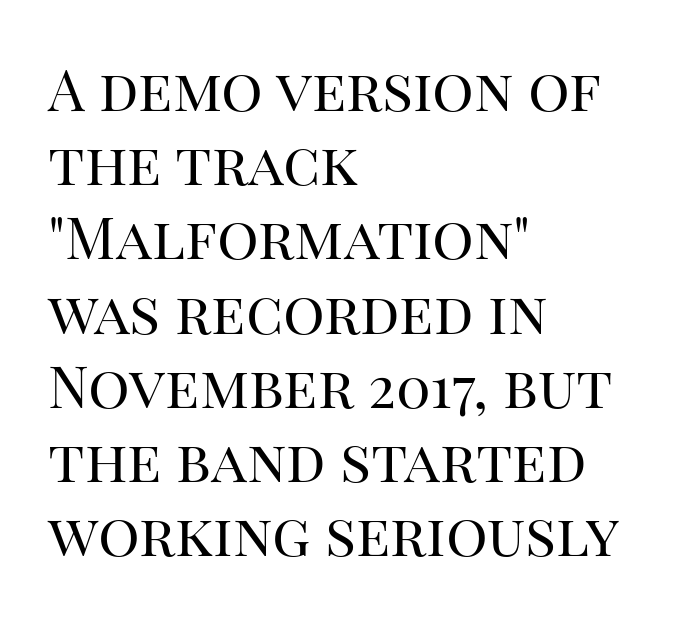
Q: Is the text bold? A: No.
Q: Is the text italic (slanted)? A: No, it is upright.
Q: Is the typeface a serif or a sans-serif typeface? A: Serif.
Q: Is the text underlined? A: No.
Q: How is the paragraph aligned? A: Left-aligned.
Q: Is the spacing between letters normal or unusually wide? A: Normal.
Q: Is the spacing between lines tight, normal or loose? A: Normal.
Q: Width (condensed, normal, or wide)? A: Normal.
Q: Stroke contrast? A: High.
Q: x-height? A: Large.
Q: Monospaced? A: No.
